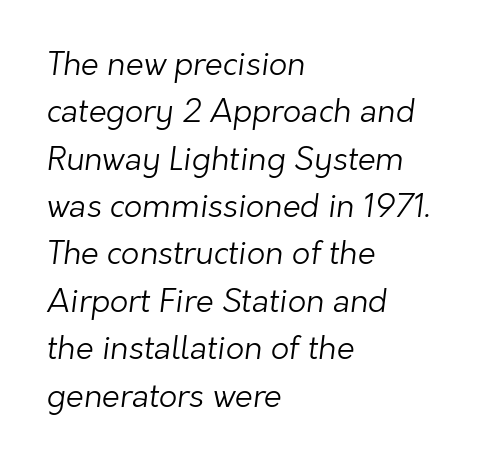
Q: Is the text bold? A: No.
Q: Is the typeface a serif or a sans-serif typeface? A: Sans-serif.
Q: Is the text underlined? A: No.
Q: How is the paragraph aligned? A: Left-aligned.
Q: Is the spacing between letters normal or unusually wide? A: Normal.
Q: Is the spacing between lines tight, normal or loose? A: Normal.
Q: Width (condensed, normal, or wide)? A: Normal.
Q: Stroke contrast? A: Low.
Q: x-height? A: Medium.
Q: Monospaced? A: No.
